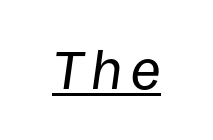
Q: Is the text bold? A: No.
Q: Is the text italic (slanted)? A: Yes, it leans right by about 8 degrees.
Q: Is the text underlined? A: Yes.
Q: Width (condensed, normal, or wide)? A: Normal.
Q: Stroke contrast? A: Low.
Q: x-height? A: Large.
Q: Monospaced? A: No.
